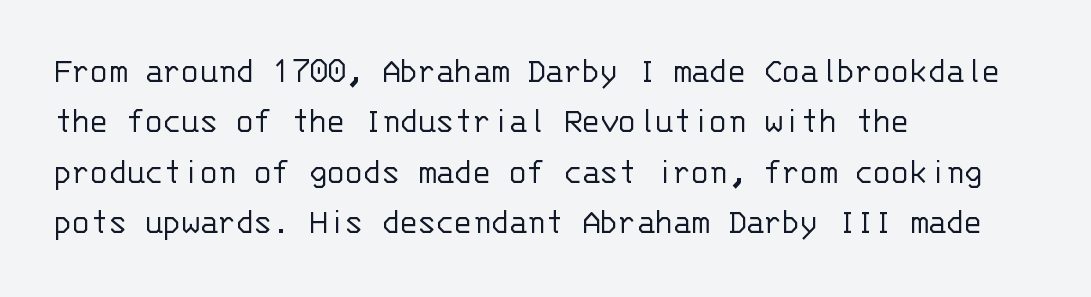
Lines of text with bare space underneath. The letterforms sit shoulder to shoulder at normal distance. This sample uses a sans-serif face. Stems and bowls with no extra thickness — not bold. These lines are set flush left with a ragged right edge. Tall strokes in this sample are plumb rather than angled.
